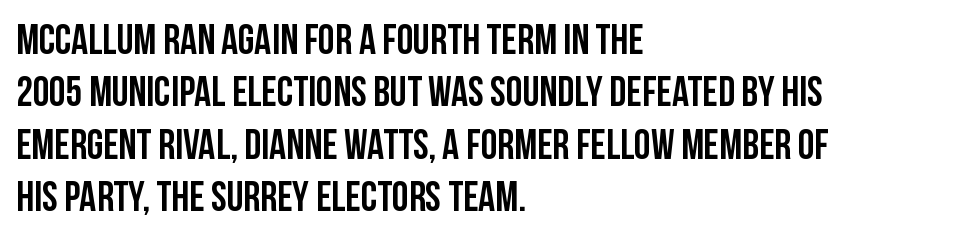
Q: Is the text italic (slanted)? A: No, it is upright.
Q: Is the typeface a serif or a sans-serif typeface? A: Sans-serif.
Q: Is the text underlined? A: No.
Q: How is the paragraph aligned? A: Left-aligned.
Q: Is the spacing between letters normal or unusually wide? A: Normal.
Q: Is the spacing between lines tight, normal or loose? A: Normal.
Q: Width (condensed, normal, or wide)? A: Condensed.
Q: Stroke contrast? A: Low.
Q: x-height? A: Large.
Q: Monospaced? A: No.
